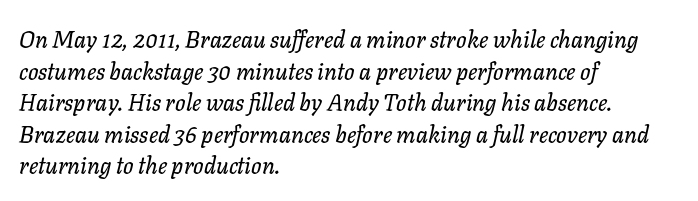
{"italic": "yes", "lean": "right", "slant_degrees": 11, "underline": "no", "align": "left", "line_spacing": "normal", "line_spacing_ratio": 1.37, "letter_spacing": "normal", "letter_spacing_em": 0.0, "glyph_px": 23}
